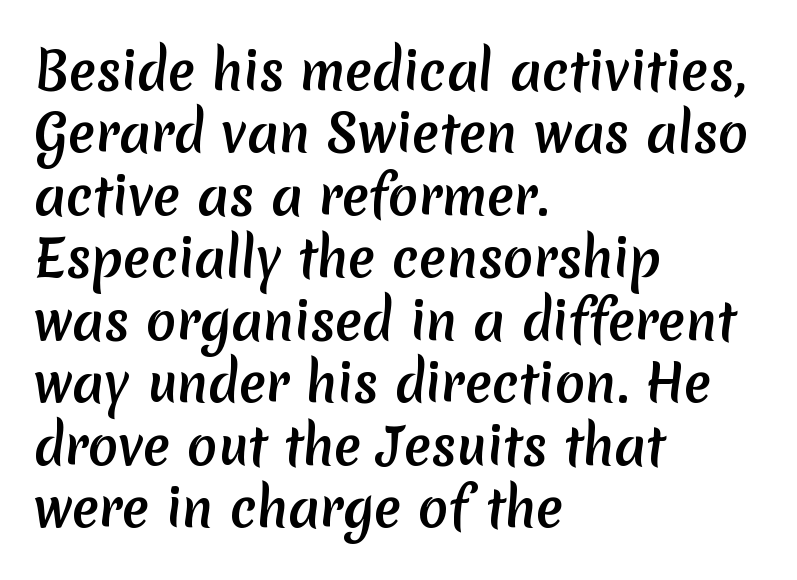
The image shows 50 px semibold sans-serif type; set left-aligned, normal line spacing (1.25x), normal letter spacing, not underlined; low stroke contrast and a medium x-height.
